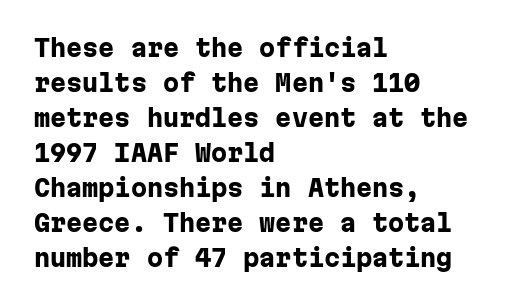
{"italic": "no", "bold": "yes", "underline": "no", "align": "left", "line_spacing": "normal", "line_spacing_ratio": 1.52, "letter_spacing": "normal", "letter_spacing_em": 0.0, "glyph_px": 23}
